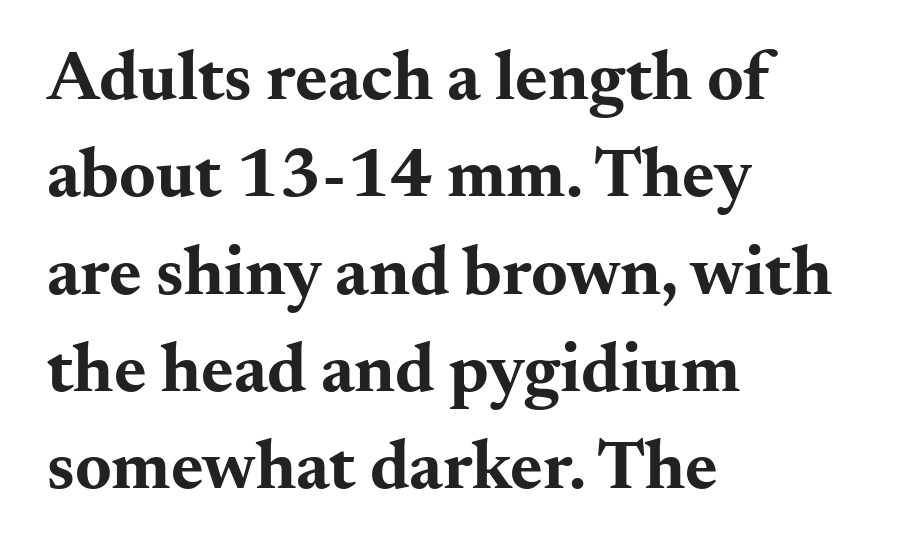
The image shows 70 px bold, wide serif type, upright; set left-aligned, normal line spacing (1.39x), normal letter spacing, not underlined; medium stroke contrast and a small x-height.
